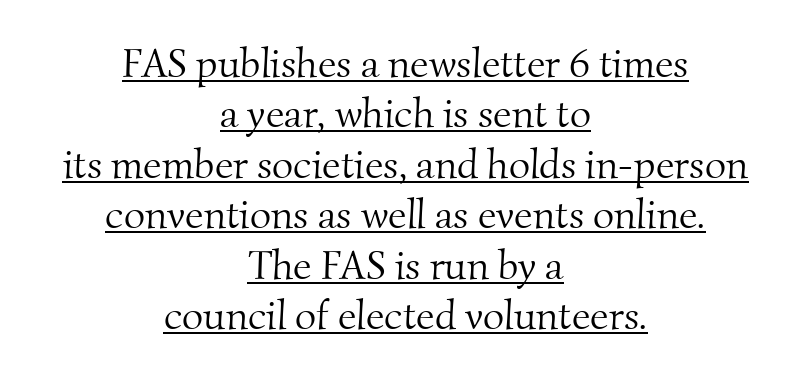
Q: Is the text bold? A: No.
Q: Is the typeface a serif or a sans-serif typeface? A: Serif.
Q: Is the text underlined? A: Yes.
Q: How is the paragraph aligned? A: Centered.
Q: Is the spacing between letters normal or unusually wide? A: Normal.
Q: Width (condensed, normal, or wide)? A: Normal.
Q: Stroke contrast? A: Medium.
Q: x-height? A: Small.
Q: Monospaced? A: No.
